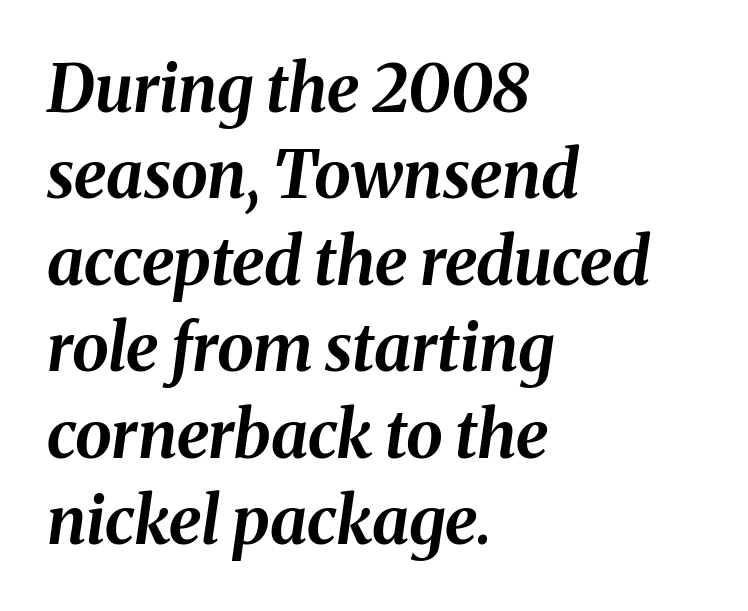
Do the characters align in a grid? No, the font is proportional. Vertical spacing — default. Short note: letters normally spaced. Anything drawn beneath the words? Only blank space.
